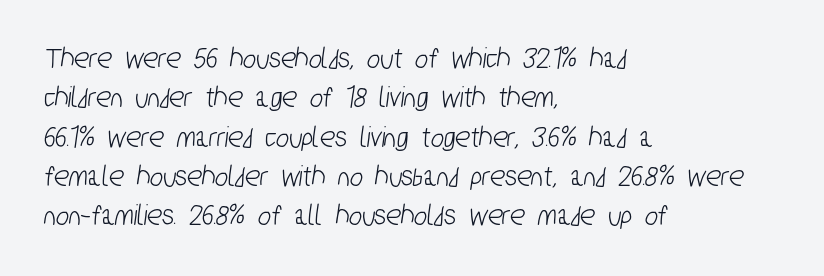
The image shows 31 px condensed sans-serif type; set left-aligned, normal line spacing (1.27x), normal letter spacing, not underlined; low stroke contrast and a medium x-height.
